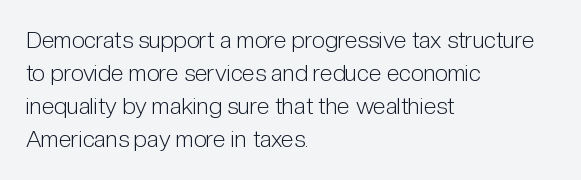
Does extra space separate the letters? No, they use regular spacing. The rendering anchors every line to the left-hand side. The axis of the letterforms is exactly vertical. These lines sit exactly where default settings would place them. Ink coverage per letter is moderate at most. Bare-footed words on every line.
